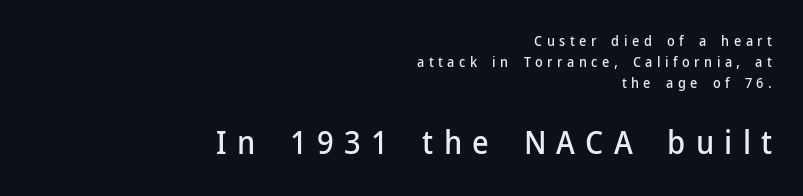
{"serif": "no", "italic": "no", "width": "normal", "stroke_contrast": "low", "x_height": "medium", "monospaced": "no", "underline": "no", "align": "right", "line_spacing": "normal", "line_spacing_ratio": 1.49, "letter_spacing": "wide", "letter_spacing_em": 0.32, "larger_block": "second", "size_ratio": 2.29, "glyph_px": 32}
